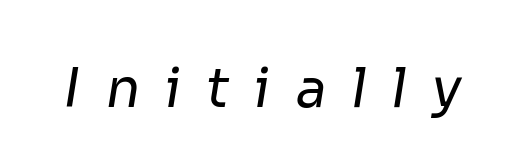
The image shows 54 px regular-weight sans-serif type; set unusually wide letter spacing (+0.46 em), not underlined; low stroke contrast and a medium x-height.
